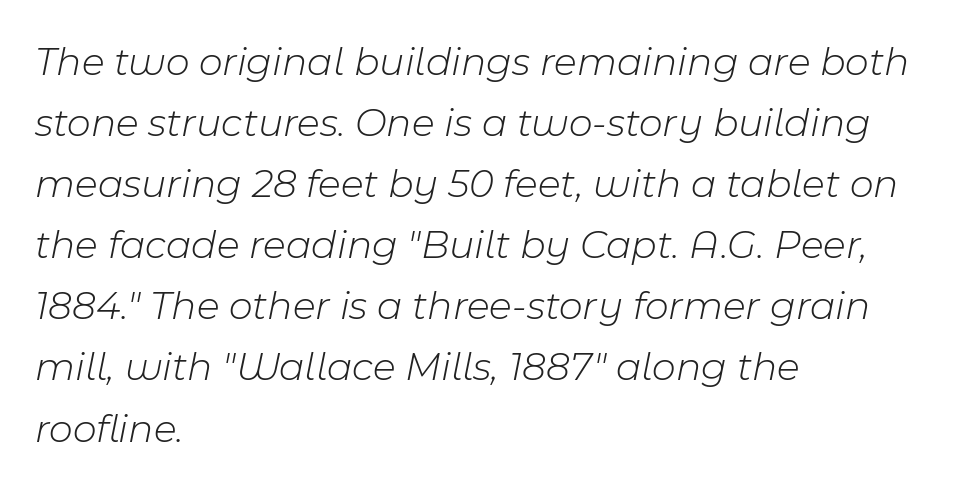
{"italic": "yes", "lean": "right", "slant_degrees": 11, "bold": "no", "weight": "light", "width": "normal", "stroke_contrast": "low", "x_height": "medium", "monospaced": "no", "underline": "no", "align": "left", "line_spacing": "normal", "line_spacing_ratio": 1.49, "letter_spacing": "normal", "letter_spacing_em": 0.0, "glyph_px": 41}
